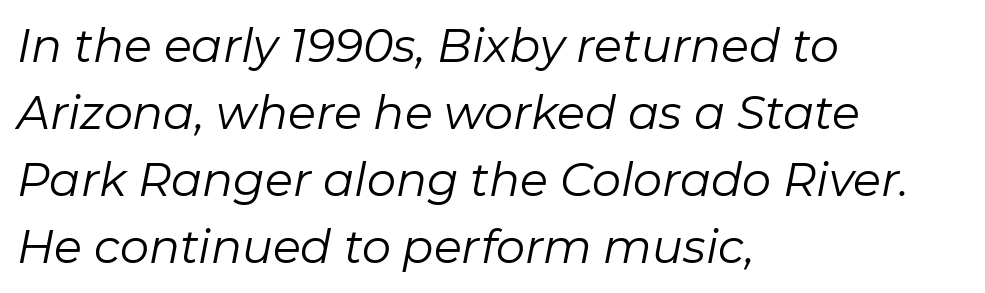
{"italic": "yes", "lean": "right", "slant_degrees": 11, "bold": "no", "weight": "regular", "width": "normal", "stroke_contrast": "low", "x_height": "medium", "monospaced": "no", "underline": "no", "align": "left", "line_spacing": "normal", "line_spacing_ratio": 1.46, "letter_spacing": "normal", "letter_spacing_em": 0.0, "glyph_px": 46}
